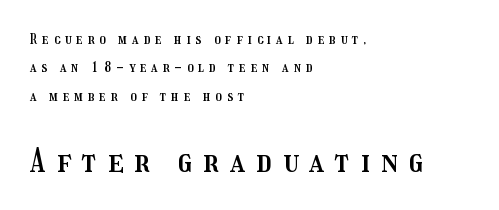
Q: Is the text italic (slanted)? A: No, it is upright.
Q: Is the text underlined? A: No.
Q: How is the paragraph aligned? A: Left-aligned.
Q: Is the spacing between letters normal or unusually wide? A: Unusually wide.
Q: Is the spacing between lines tight, normal or loose? A: Loose.
Q: Which block of text is set in a larger size, the first (top) or the second (bottom)? A: The second (bottom) one.
Q: Width (condensed, normal, or wide)? A: Condensed.
Q: Stroke contrast? A: Medium.
Q: x-height? A: Medium.
Q: Monospaced? A: No.
